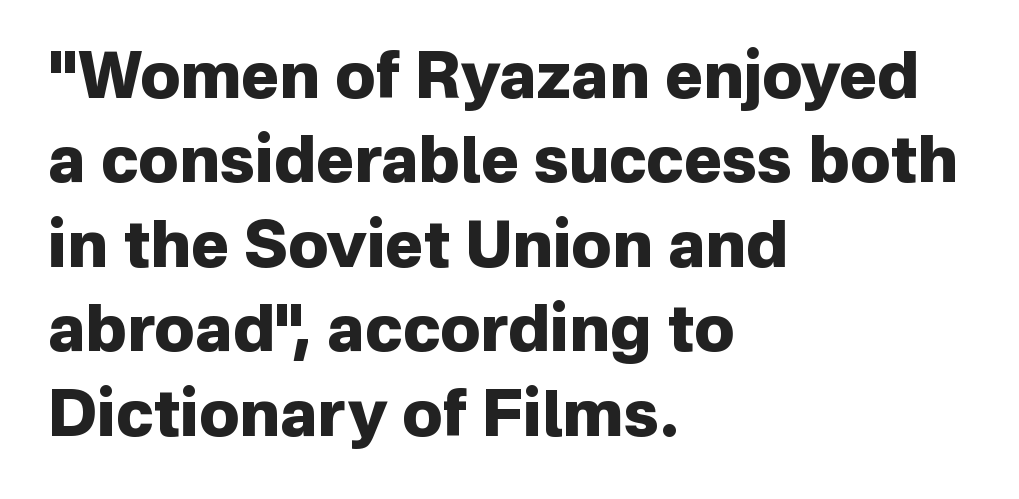
Q: Is the text bold? A: Yes.
Q: Is the text italic (slanted)? A: No, it is upright.
Q: Is the typeface a serif or a sans-serif typeface? A: Sans-serif.
Q: Is the text underlined? A: No.
Q: How is the paragraph aligned? A: Left-aligned.
Q: Is the spacing between letters normal or unusually wide? A: Normal.
Q: Is the spacing between lines tight, normal or loose? A: Normal.
Q: Width (condensed, normal, or wide)? A: Normal.
Q: Stroke contrast? A: Low.
Q: x-height? A: Medium.
Q: Monospaced? A: No.
